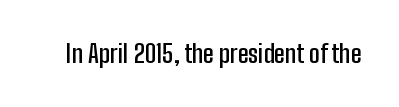
The letters stand upright; this is a roman face. Words appear dense and cohesive because spacing is normal. What weight is shown? A semibold, between regular and bold. The passage shown is not underscored anywhere.
